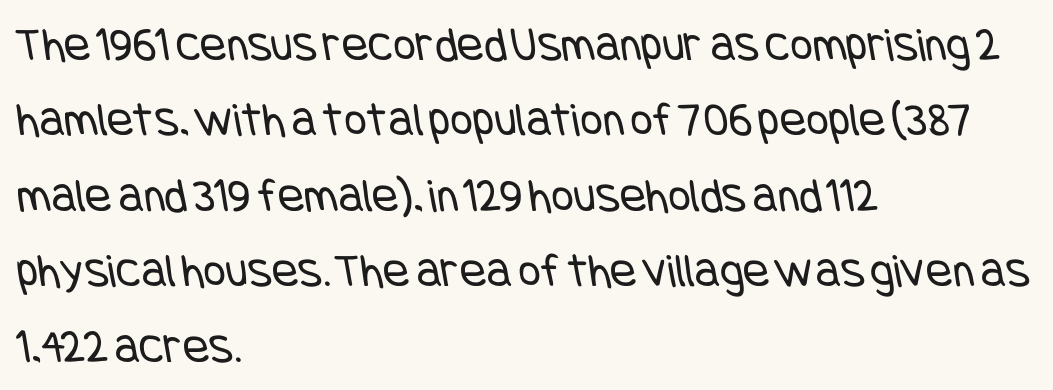
Q: Is the text bold? A: No.
Q: Is the typeface a serif or a sans-serif typeface? A: Sans-serif.
Q: Is the text underlined? A: No.
Q: How is the paragraph aligned? A: Left-aligned.
Q: Is the spacing between letters normal or unusually wide? A: Normal.
Q: Is the spacing between lines tight, normal or loose? A: Normal.
Q: Width (condensed, normal, or wide)? A: Condensed.
Q: Stroke contrast? A: Low.
Q: x-height? A: Large.
